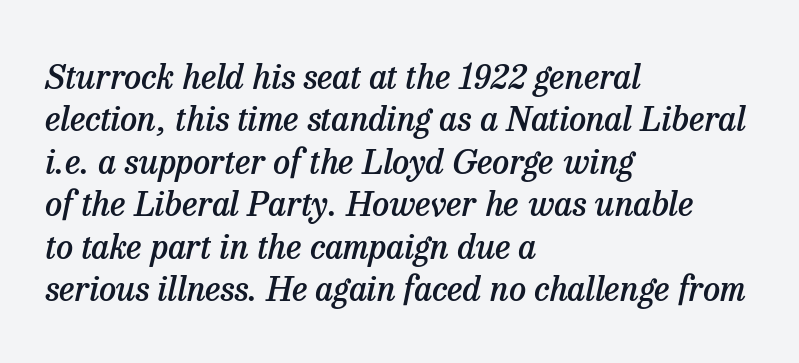
The compositor pushed each line to the left boundary. Glyph-to-glyph distance matches everyday printed text. Here the designer chose a conventional face with non-uniform glyph widths. The rendering uses a semibold face; strokes are thickened but not to full bold. The passage shown stacks its lines at a standard gap. The baseline area is clear.
